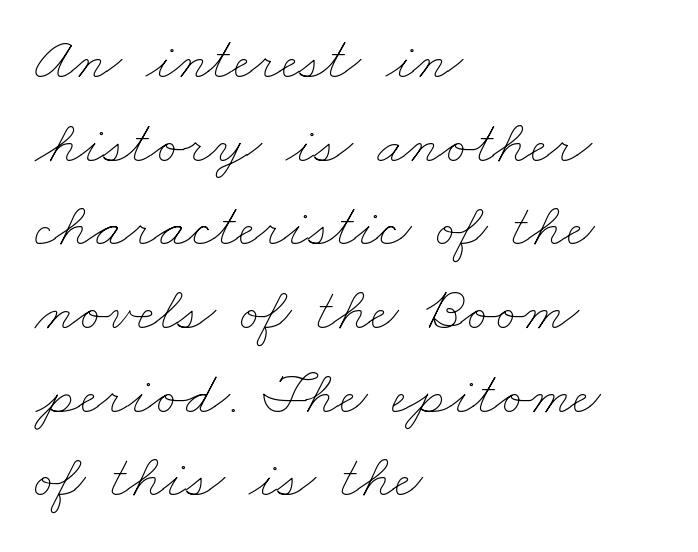
The image shows 62 px thin, wide type; set left-aligned, normal line spacing (1.35x), normal letter spacing, not underlined; low stroke contrast and a small x-height.
